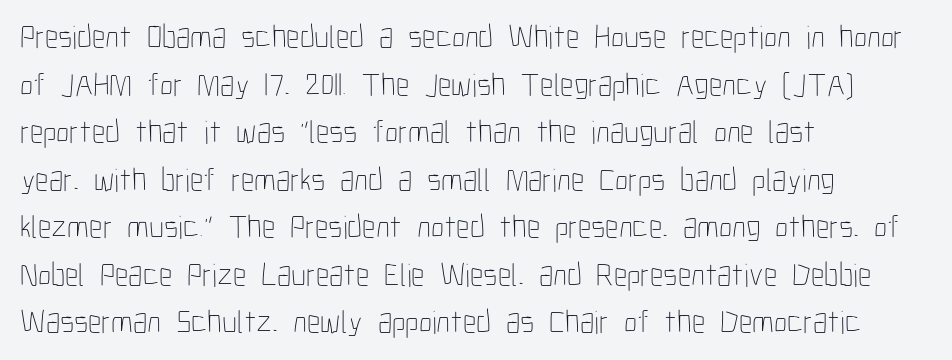
Q: Is the text bold? A: No.
Q: Is the text italic (slanted)? A: No, it is upright.
Q: Is the text underlined? A: No.
Q: How is the paragraph aligned? A: Left-aligned.
Q: Is the spacing between letters normal or unusually wide? A: Normal.
Q: Is the spacing between lines tight, normal or loose? A: Normal.
Q: Width (condensed, normal, or wide)? A: Condensed.
Q: Stroke contrast? A: Low.
Q: x-height? A: Medium.
Q: Monospaced? A: No.
